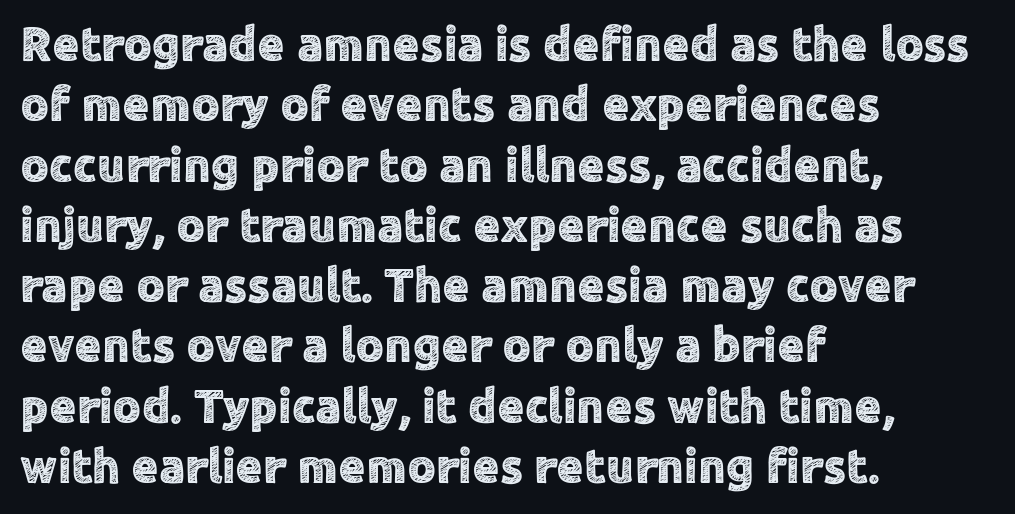
{"serif": "no", "italic": "no", "width": "normal", "x_height": "medium", "monospaced": "no", "underline": "no", "align": "left", "line_spacing_ratio": 1.23, "letter_spacing": "normal", "letter_spacing_em": 0.0, "glyph_px": 49}
